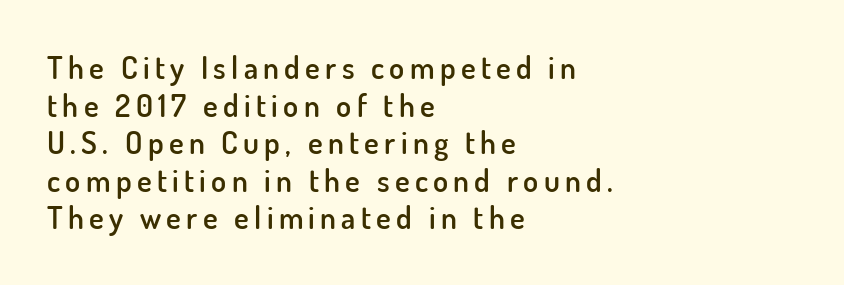
Slightly chunky letters — semibold, I'd say, not full bold. The specimen reads as upright at a glance. Varying glyph widths throughout — classic text-font behaviour. Note: no serifs on the glyphs.
